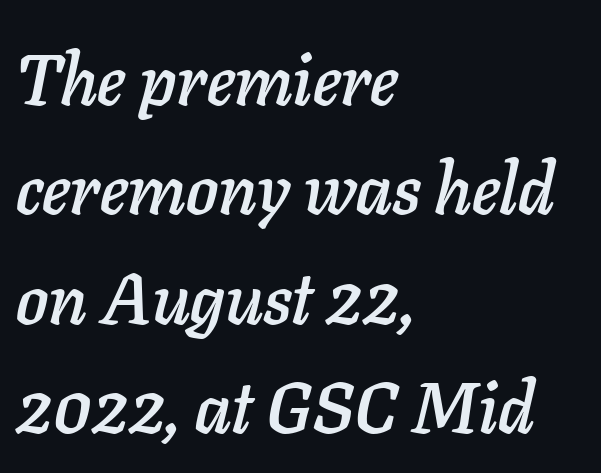
{"italic": "yes", "lean": "right", "slant_degrees": 11, "width": "normal", "stroke_contrast": "low", "x_height": "medium", "monospaced": "no", "underline": "no", "align": "left", "line_spacing": "normal", "line_spacing_ratio": 1.54, "letter_spacing": "normal", "letter_spacing_em": 0.0, "glyph_px": 71}
